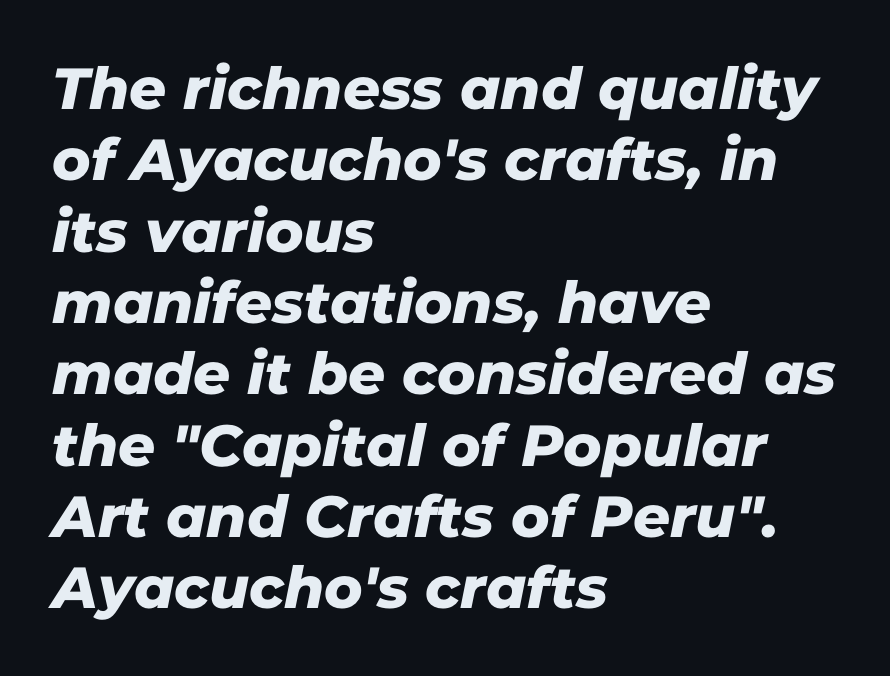
Q: Is the typeface a serif or a sans-serif typeface? A: Sans-serif.
Q: Is the text underlined? A: No.
Q: How is the paragraph aligned? A: Left-aligned.
Q: Is the spacing between letters normal or unusually wide? A: Normal.
Q: Width (condensed, normal, or wide)? A: Normal.
Q: Stroke contrast? A: Low.
Q: x-height? A: Medium.
Q: Monospaced? A: No.
